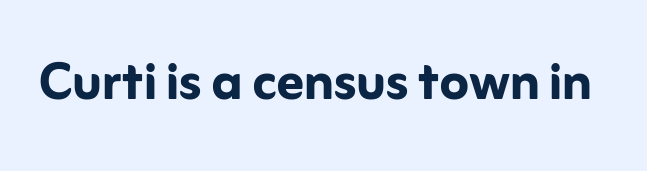
{"serif": "no", "italic": "no", "bold": "yes", "weight": "semibold", "width": "normal", "stroke_contrast": "low", "x_height": "medium", "monospaced": "no", "underline": "no", "letter_spacing": "normal", "letter_spacing_em": 0.0, "glyph_px": 67}
